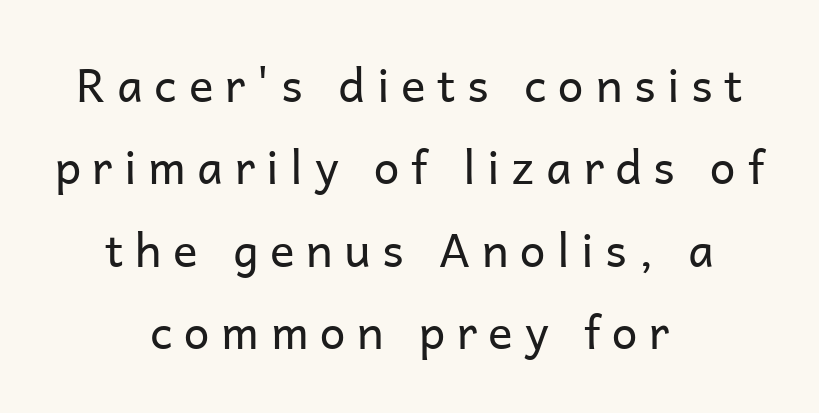
Q: Is the text bold? A: No.
Q: Is the text italic (slanted)? A: No, it is upright.
Q: Is the typeface a serif or a sans-serif typeface? A: Sans-serif.
Q: Is the text underlined? A: No.
Q: How is the paragraph aligned? A: Centered.
Q: Is the spacing between letters normal or unusually wide? A: Unusually wide.
Q: Width (condensed, normal, or wide)? A: Normal.
Q: Stroke contrast? A: Low.
Q: x-height? A: Medium.
Q: Monospaced? A: No.
